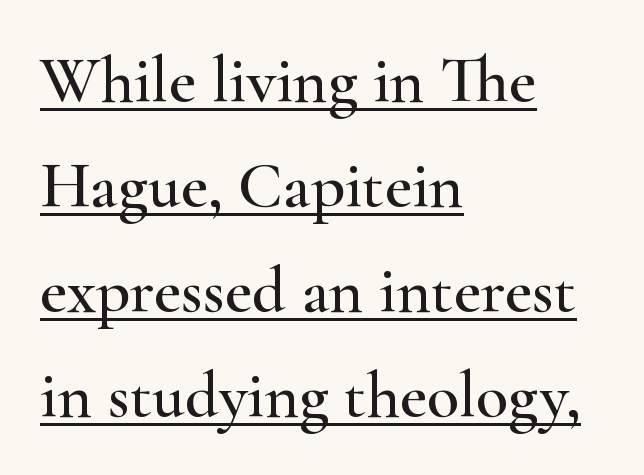
{"serif": "yes", "italic": "no", "width": "wide", "stroke_contrast": "high", "x_height": "small", "monospaced": "no", "underline": "yes", "align": "left", "line_spacing": "normal", "line_spacing_ratio": 1.59, "letter_spacing": "normal", "letter_spacing_em": 0.0, "glyph_px": 66}
